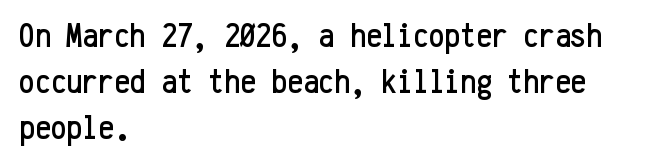
Q: Is the text italic (slanted)? A: No, it is upright.
Q: Is the typeface a serif or a sans-serif typeface? A: Sans-serif.
Q: Is the text underlined? A: No.
Q: How is the paragraph aligned? A: Left-aligned.
Q: Is the spacing between letters normal or unusually wide? A: Normal.
Q: Is the spacing between lines tight, normal or loose? A: Normal.
Q: Width (condensed, normal, or wide)? A: Condensed.
Q: Stroke contrast? A: Low.
Q: x-height? A: Medium.
Q: Monospaced? A: Yes.
